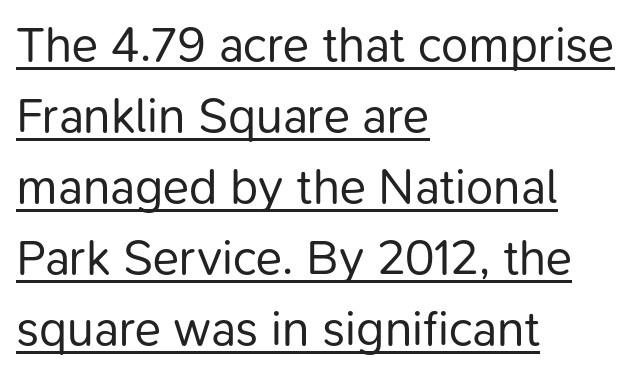
{"serif": "no", "italic": "no", "bold": "no", "weight": "regular", "width": "normal", "stroke_contrast": "low", "x_height": "medium", "monospaced": "no", "underline": "yes", "align": "left", "line_spacing": "normal", "line_spacing_ratio": 1.45, "letter_spacing": "normal", "letter_spacing_em": 0.0, "glyph_px": 49}
